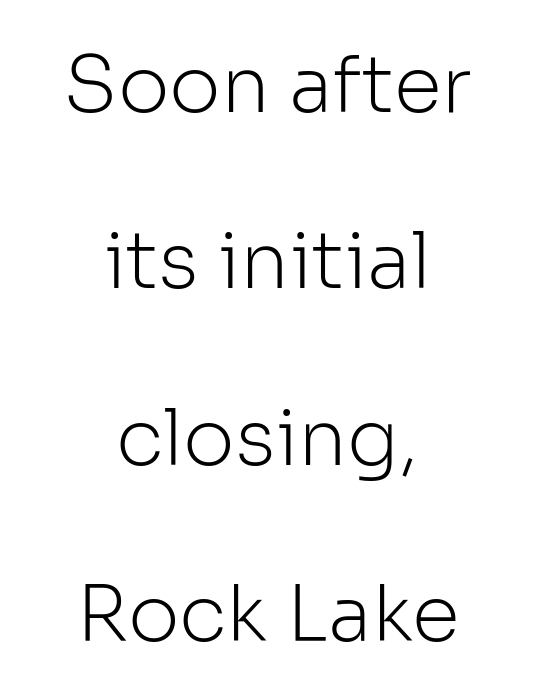
{"serif": "no", "italic": "no", "bold": "no", "weight": "light", "width": "normal", "stroke_contrast": "low", "x_height": "medium", "monospaced": "no", "underline": "no", "align": "center", "line_spacing": "loose", "line_spacing_ratio": 2.26, "letter_spacing": "normal", "letter_spacing_em": 0.0, "glyph_px": 78}
